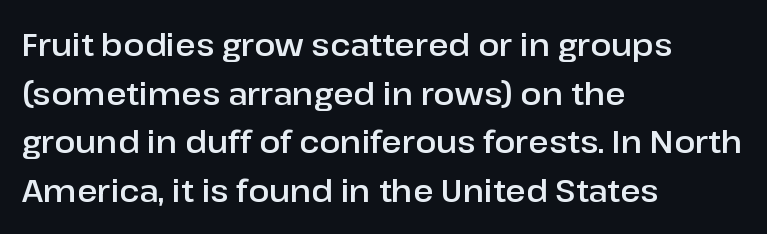
{"serif": "no", "italic": "no", "width": "normal", "stroke_contrast": "low", "x_height": "medium", "monospaced": "no", "underline": "no", "align": "left", "line_spacing": "normal", "line_spacing_ratio": 1.57, "letter_spacing": "normal", "letter_spacing_em": 0.0, "glyph_px": 31}
